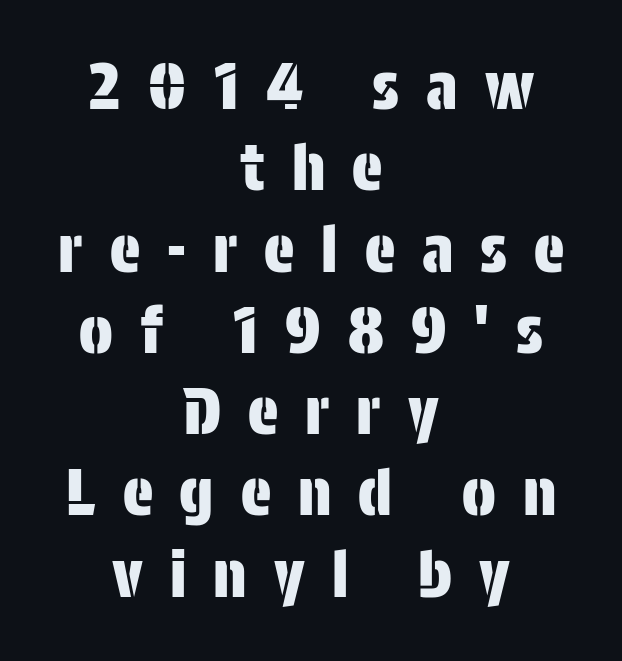
Character widths vary here, with narrow letters taking less room than wide ones. You could only call the tracking loose — the letters float apart. Check under the words: just untouched page. The text block is weighted toward neither margin, spreading evenly from the middle.
